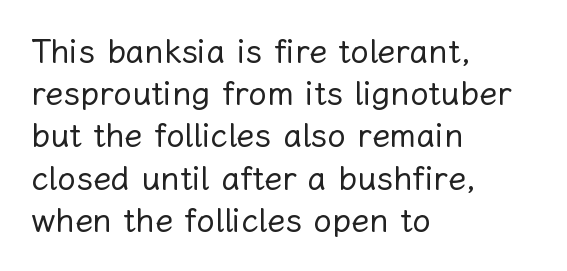
Q: Is the text bold? A: No.
Q: Is the text italic (slanted)? A: No, it is upright.
Q: Is the text underlined? A: No.
Q: How is the paragraph aligned? A: Left-aligned.
Q: Is the spacing between letters normal or unusually wide? A: Normal.
Q: Is the spacing between lines tight, normal or loose? A: Normal.
Q: Width (condensed, normal, or wide)? A: Normal.
Q: Stroke contrast? A: Low.
Q: x-height? A: Medium.
Q: Monospaced? A: No.
